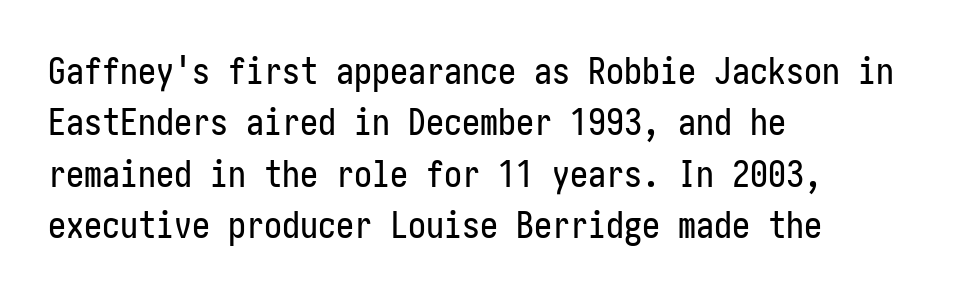
The image shows 36 px condensed sans-serif type, upright; set left-aligned, normal line spacing (1.43x), normal letter spacing, not underlined; low stroke contrast and a medium x-height.
